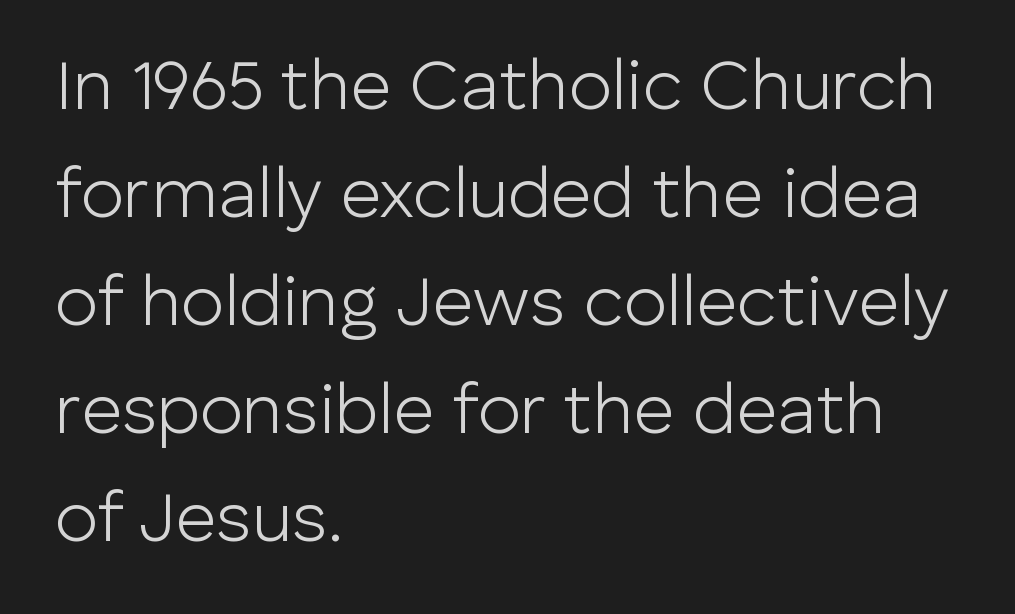
The image shows 71 px light sans-serif type, upright; set left-aligned, normal line spacing (1.52x), normal letter spacing, not underlined; low stroke contrast and a medium x-height.
